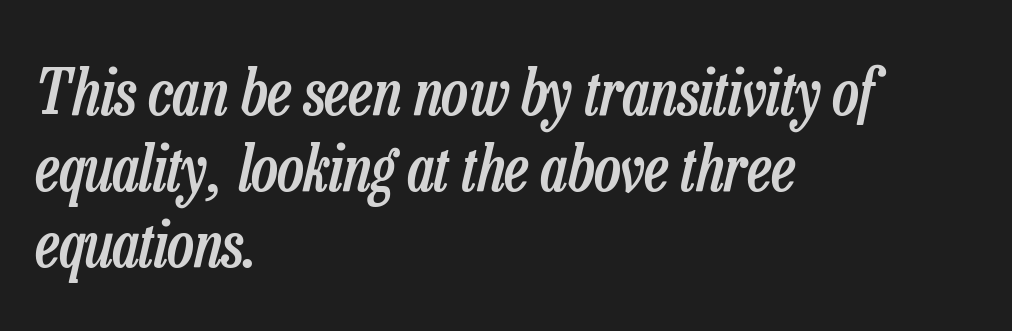
The whole block is typeset with a tilt. Varying glyph widths throughout — classic text-font behaviour. This sample is left-justified, so line endings fall wherever the words run out. Letters rest on an invisible, unmarked baseline. Emphasis by weight is partial: semibold. These lines keep a tight, regular rhythm from letter to letter.
